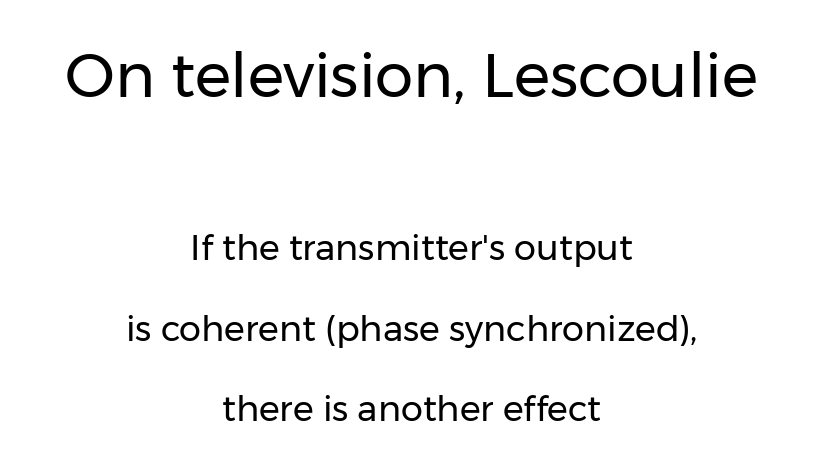
The image shows 61 px regular-weight sans-serif type, upright; set centered, loose line spacing (2.3x), normal letter spacing, not underlined; the first (top) block is 1.74x larger; low stroke contrast and a medium x-height.
